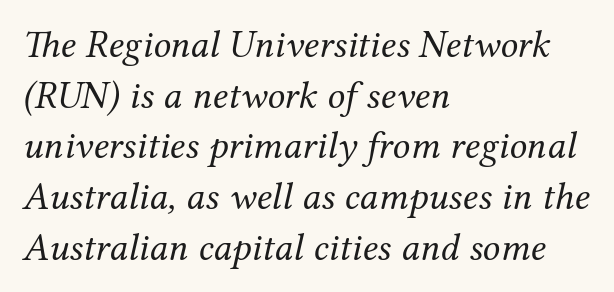
Quick note: underline off. Each line starts at the same left margin while the right side varies. No heavy texture on the line: the type isn't bold. Characters are canted at an angle relative to the baseline's perpendicular. The passage shown has conventional tracking throughout. The passage shown is typeset with a serif family.
